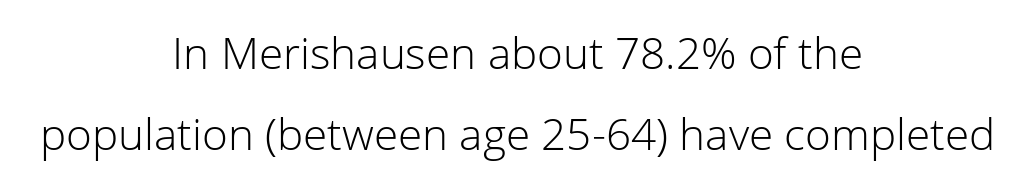
Q: Is the text bold? A: No.
Q: Is the text italic (slanted)? A: No, it is upright.
Q: Is the typeface a serif or a sans-serif typeface? A: Sans-serif.
Q: Is the text underlined? A: No.
Q: How is the paragraph aligned? A: Centered.
Q: Is the spacing between letters normal or unusually wide? A: Normal.
Q: Width (condensed, normal, or wide)? A: Normal.
Q: Stroke contrast? A: Low.
Q: x-height? A: Medium.
Q: Monospaced? A: No.
